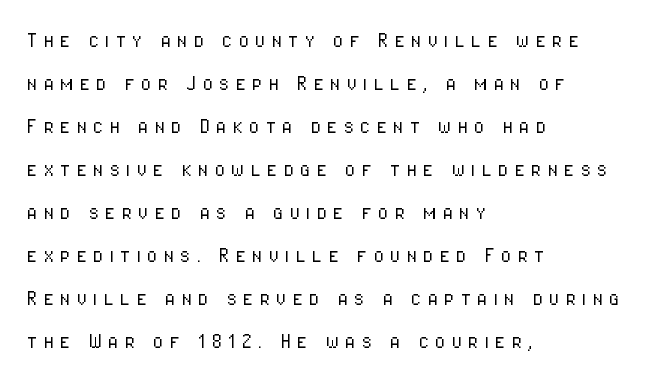
Q: Is the text bold? A: No.
Q: Is the text italic (slanted)? A: No, it is upright.
Q: Is the text underlined? A: No.
Q: How is the paragraph aligned? A: Left-aligned.
Q: Is the spacing between letters normal or unusually wide? A: Unusually wide.
